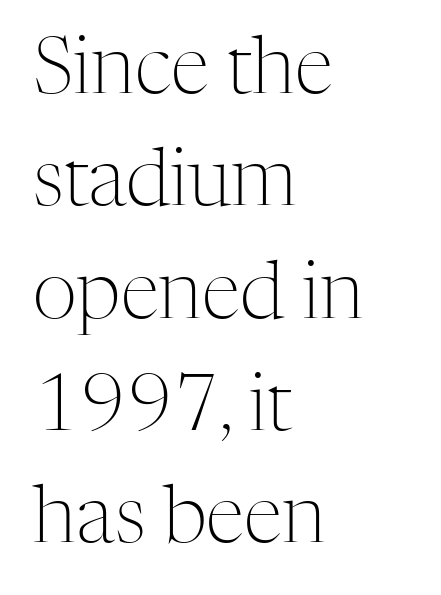
Bare-footed words on every line. Students, observe: this is what conventionally led text looks like. Little horizontal feet cap the strokes, marking this as serif type. Varying glyph widths throughout — classic text-font behaviour.
